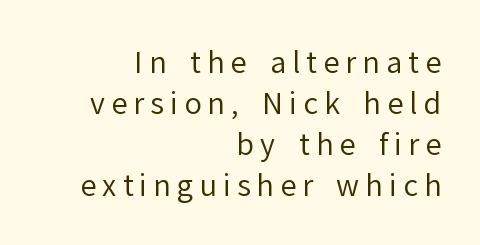
{"serif": "no", "italic": "no", "bold": "no", "weight": "regular", "width": "normal", "stroke_contrast": "low", "x_height": "medium", "monospaced": "no", "underline": "no", "align": "right", "line_spacing": "normal", "line_spacing_ratio": 1.41, "letter_spacing": "wide", "letter_spacing_em": 0.21, "glyph_px": 29}
